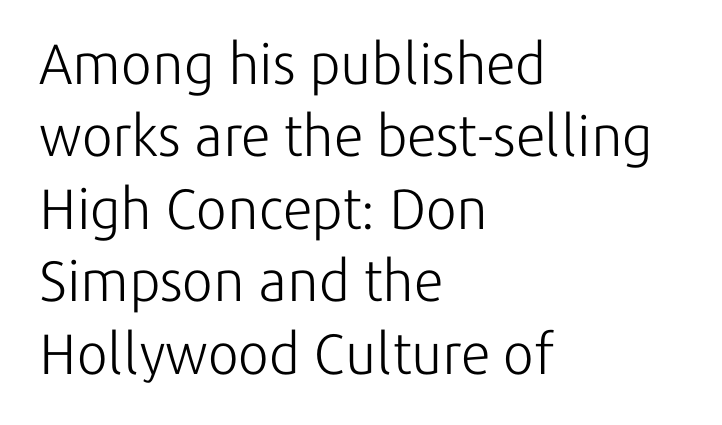
The image shows 57 px light sans-serif type, upright; set left-aligned, normal line spacing (1.27x), normal letter spacing, not underlined; low stroke contrast and a medium x-height.
